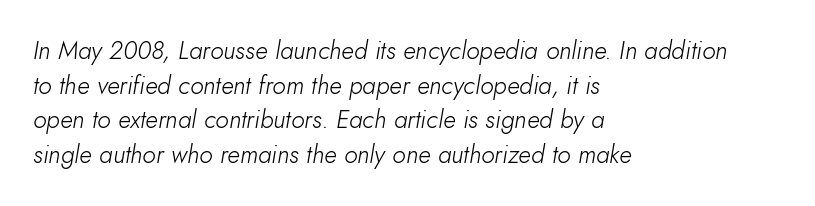
The image shows 25 px text type, italic (leaning right); set left-aligned, normal line spacing (1.39x), normal letter spacing, not underlined.
